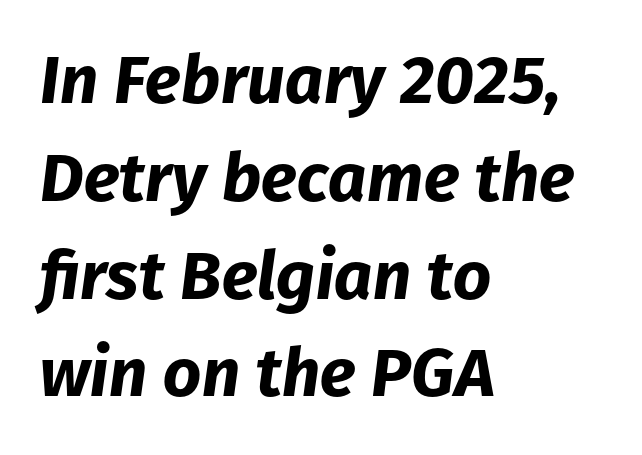
{"italic": "yes", "lean": "right", "slant_degrees": 8, "bold": "yes", "weight": "bold", "width": "normal", "stroke_contrast": "low", "x_height": "medium", "monospaced": "no", "underline": "no", "align": "left", "line_spacing": "normal", "line_spacing_ratio": 1.46, "letter_spacing": "normal", "letter_spacing_em": 0.0, "glyph_px": 67}
